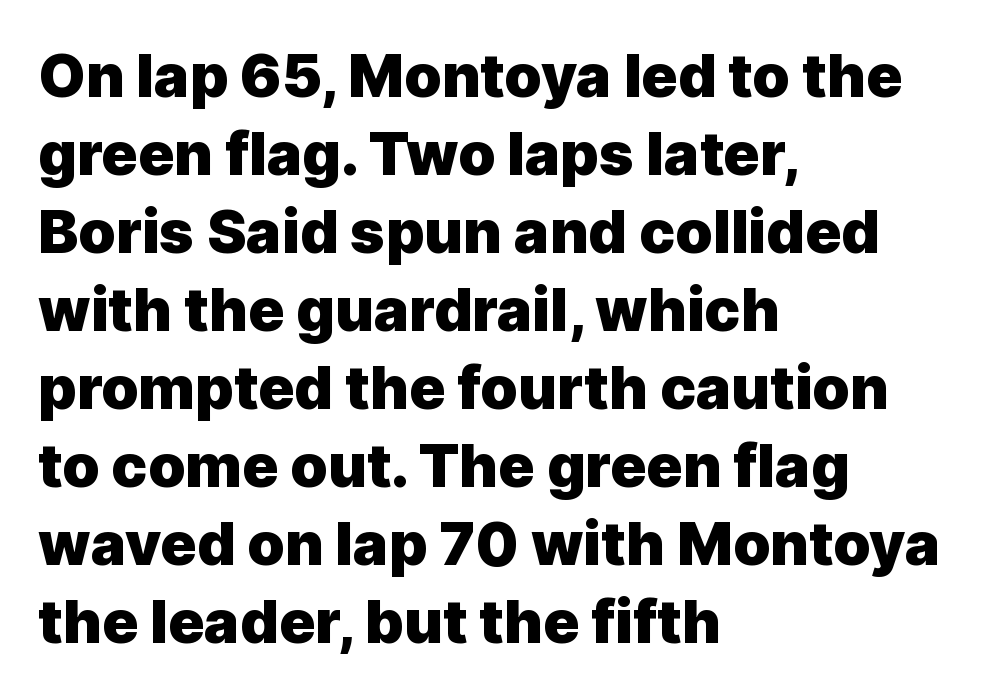
{"serif": "no", "italic": "no", "bold": "yes", "weight": "heavy", "width": "normal", "x_height": "medium", "monospaced": "no", "underline": "no", "align": "left", "line_spacing": "normal", "line_spacing_ratio": 1.3, "letter_spacing": "normal", "letter_spacing_em": 0.0, "glyph_px": 60}
